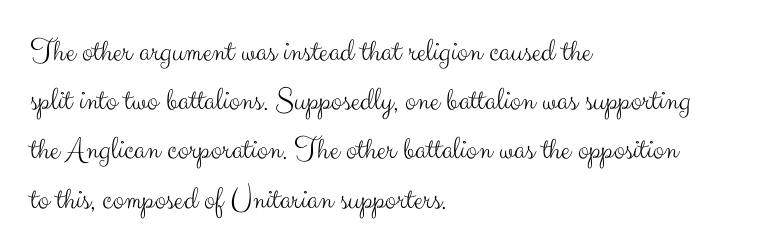
Q: Is the text bold? A: No.
Q: Is the text italic (slanted)? A: Yes.
Q: Is the typeface a serif or a sans-serif typeface? A: Sans-serif.
Q: Is the text underlined? A: No.
Q: How is the paragraph aligned? A: Left-aligned.
Q: Is the spacing between letters normal or unusually wide? A: Normal.
Q: Is the spacing between lines tight, normal or loose? A: Normal.
Q: Width (condensed, normal, or wide)? A: Normal.
Q: Stroke contrast? A: Medium.
Q: x-height? A: Small.
Q: Monospaced? A: No.
